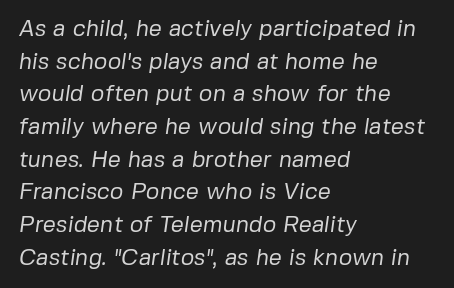
Reading down the block, your eye returns to a fixed left position each line. Heft: none added — not bold. Honestly, the letter spacing is just normal — you wouldn't notice it. Any mark beneath the type? The region is blank. What's the leading like? Ordinary, nothing unusual.
